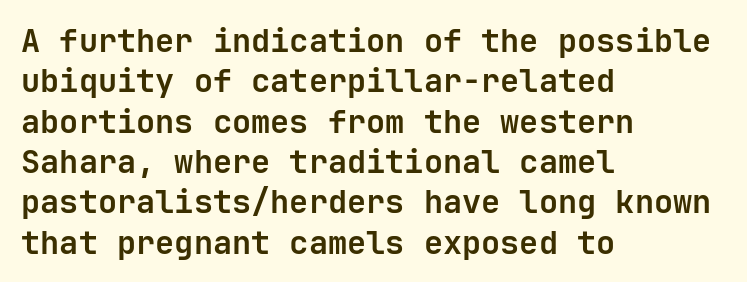
{"serif": "no", "italic": "no", "bold": "yes", "weight": "semibold", "width": "normal", "stroke_contrast": "low", "x_height": "medium", "underline": "no", "align": "left", "line_spacing": "normal", "line_spacing_ratio": 1.26, "letter_spacing": "normal", "letter_spacing_em": 0.0, "glyph_px": 32}
